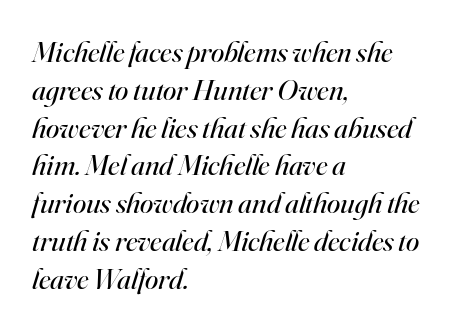
The image shows 30 px regular-weight serif type, italic (leaning right); set left-aligned, normal line spacing (1.26x), normal letter spacing, not underlined; high stroke contrast and a small x-height.
